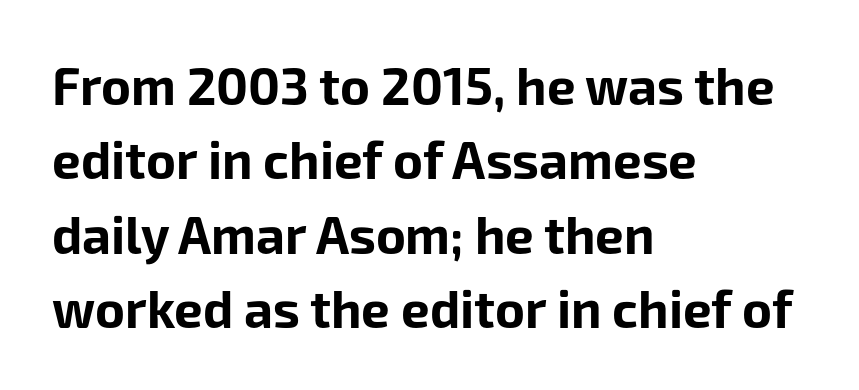
What stands out about the letter spacing? Nothing — it is the standard amount. This sample has the flowing, uneven cadence of proportional lettering. Notice how descenders clear the ascenders below comfortably — that's standard leading. Typeset ragged right — the left edge is the straight one. Anything drawn beneath the words? Only blank space. The letters stand upright; this is a roman face.
